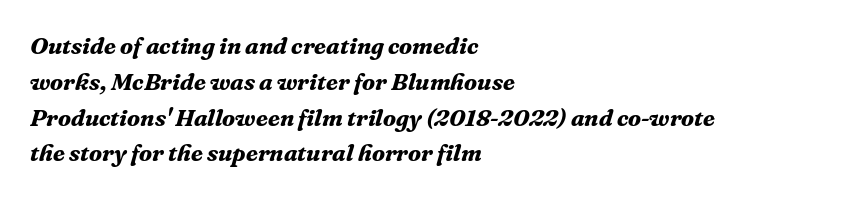
The image shows 24 px bold type, italic (leaning right); set left-aligned, normal line spacing (1.49x), normal letter spacing, not underlined.
